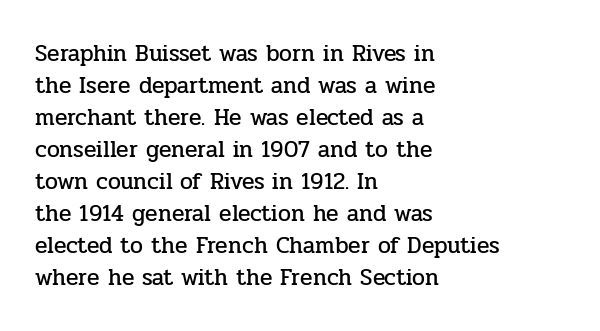
Q: Is the text italic (slanted)? A: No, it is upright.
Q: Is the text underlined? A: No.
Q: How is the paragraph aligned? A: Left-aligned.
Q: Is the spacing between letters normal or unusually wide? A: Normal.
Q: Is the spacing between lines tight, normal or loose? A: Normal.
